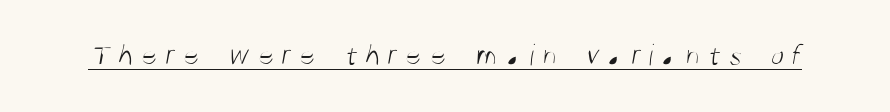
The type family on display is of the sans-serif kind. The line texture is sparse and dotted thanks to wide tracking. What decoration does the sample have? An underline. Stroke mass is kept to a normal reading level or below.
